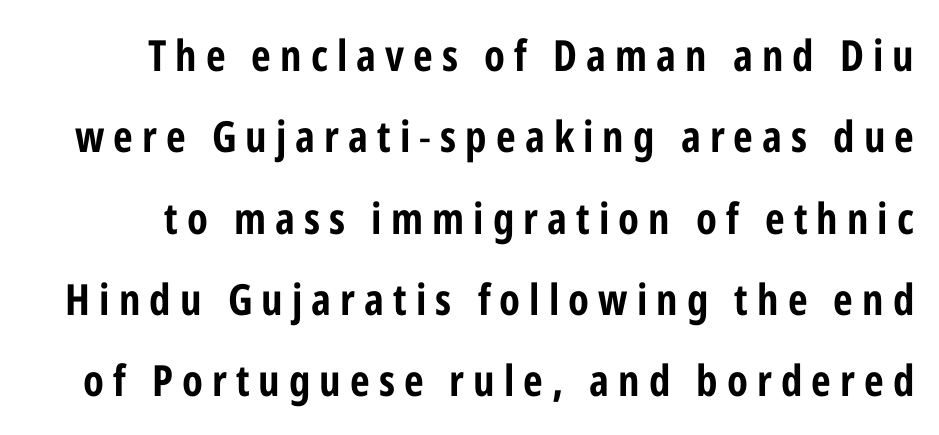
Q: Is the text italic (slanted)? A: No, it is upright.
Q: Is the typeface a serif or a sans-serif typeface? A: Sans-serif.
Q: Is the text underlined? A: No.
Q: Is the spacing between letters normal or unusually wide? A: Unusually wide.
Q: Width (condensed, normal, or wide)? A: Condensed.
Q: Stroke contrast? A: Low.
Q: x-height? A: Medium.
Q: Monospaced? A: No.
